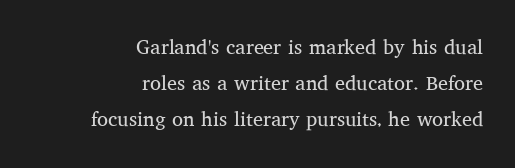
{"italic": "no", "bold": "no", "underline": "no", "align": "right", "line_spacing_ratio": 1.81, "letter_spacing": "normal", "letter_spacing_em": 0.0, "glyph_px": 20}
